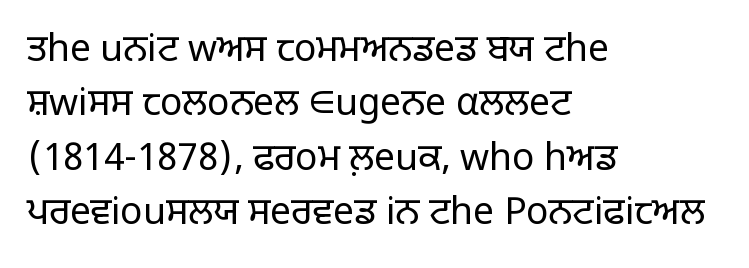
The paragraph shown leans on its left margin. Summary of vertical rhythm: regular, with standard interline spacing. The space directly below the letters is spotless. Quick note: not italic, upright. You could not count columns in this text — the font is proportionally spaced. The rendering keeps characters at their native spacing.
